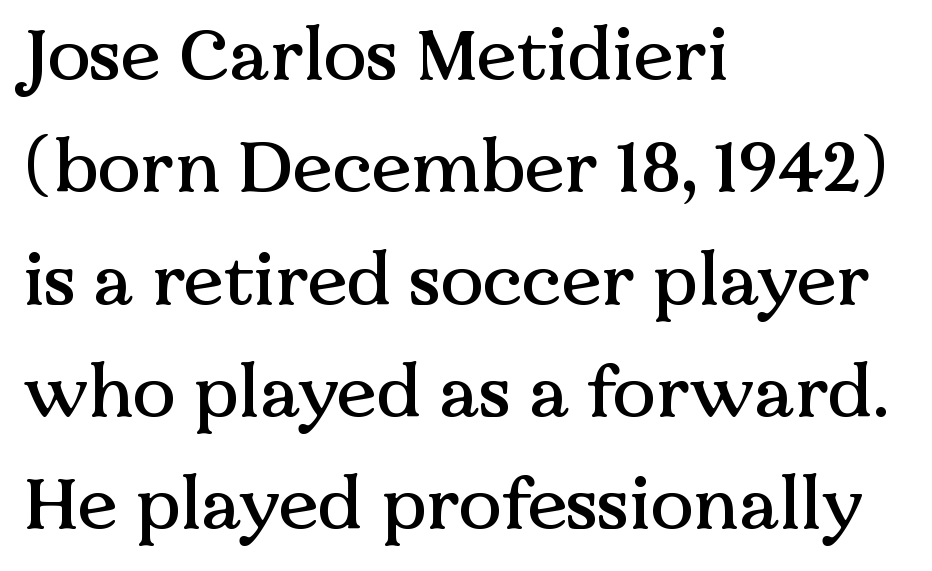
Check under the words: just untouched page. The font's upright variant was chosen for this text. Notice how descenders clear the ascenders below comfortably — that's standard leading. These lines stack with their left ends in a neat column.
